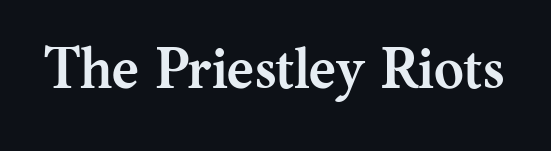
The type is set solid horizontally, with unmodified tracking. Unmarked baselines from the first word to the last. A typesetter would call this proportional, since set widths differ per character. Regarding serifs, this sample has them. This is heavy type, rendered in bold.
